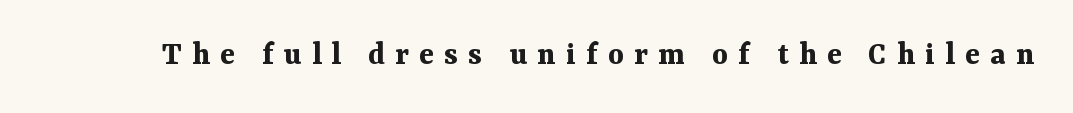
{"serif": "yes", "italic": "no", "bold": "yes", "weight": "bold", "width": "normal", "stroke_contrast": "medium", "x_height": "medium", "monospaced": "no", "underline": "no", "letter_spacing": "wide", "letter_spacing_em": 0.3, "glyph_px": 34}
